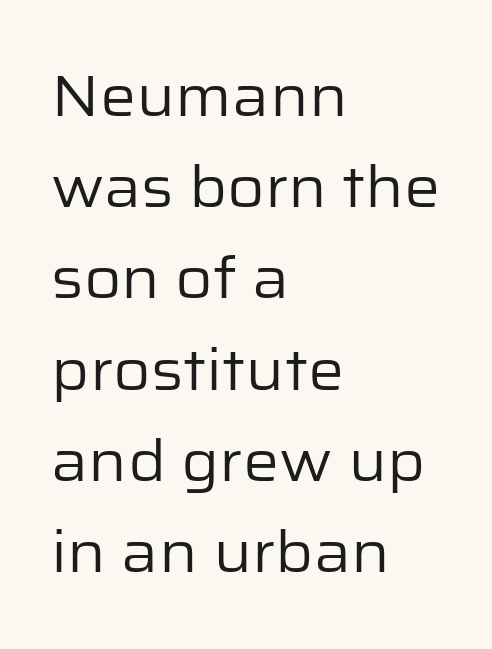
{"serif": "no", "italic": "no", "bold": "no", "weight": "regular", "width": "normal", "stroke_contrast": "low", "x_height": "medium", "monospaced": "no", "underline": "no", "align": "left", "line_spacing": "normal", "line_spacing_ratio": 1.6, "letter_spacing": "normal", "letter_spacing_em": 0.0, "glyph_px": 57}
